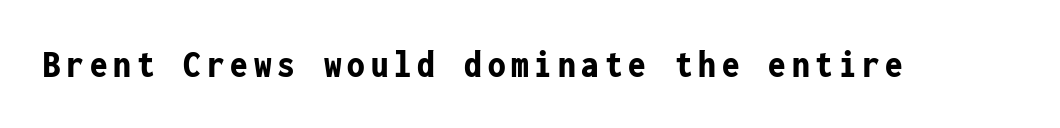
{"serif": "no", "italic": "no", "bold": "yes", "weight": "bold", "width": "condensed", "stroke_contrast": "low", "x_height": "medium", "monospaced": "yes", "underline": "no", "glyph_px": 39}
